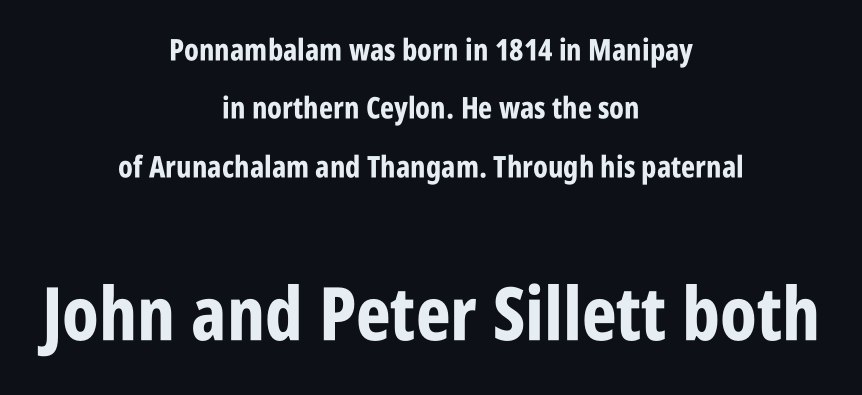
{"serif": "no", "italic": "no", "bold": "yes", "weight": "bold", "width": "condensed", "stroke_contrast": "low", "x_height": "large", "monospaced": "no", "underline": "no", "align": "center", "line_spacing": "loose", "line_spacing_ratio": 1.95, "letter_spacing": "normal", "letter_spacing_em": 0.0, "larger_block": "second", "size_ratio": 2.47, "glyph_px": 74}
